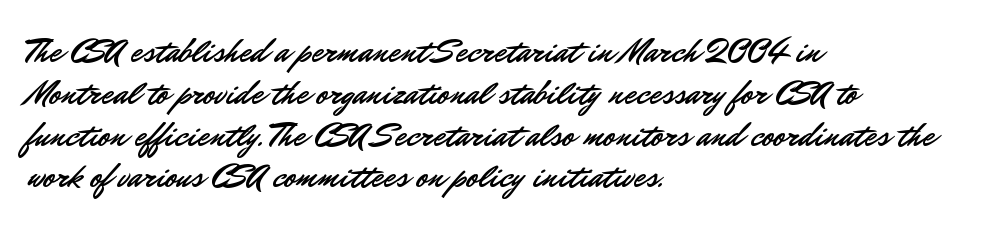
{"serif": "no", "width": "normal", "stroke_contrast": "low", "x_height": "small", "monospaced": "no", "underline": "no", "align": "left", "line_spacing_ratio": 1.23, "letter_spacing": "normal", "letter_spacing_em": 0.0, "glyph_px": 34}
